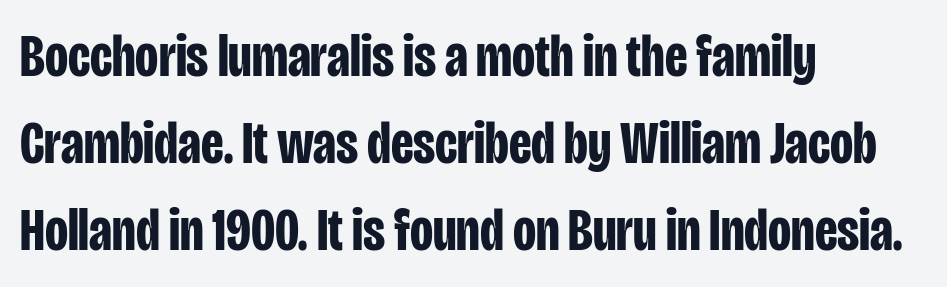
Q: Is the text bold? A: Yes.
Q: Is the text italic (slanted)? A: No, it is upright.
Q: Is the typeface a serif or a sans-serif typeface? A: Sans-serif.
Q: Is the text underlined? A: No.
Q: How is the paragraph aligned? A: Left-aligned.
Q: Is the spacing between letters normal or unusually wide? A: Normal.
Q: Is the spacing between lines tight, normal or loose? A: Normal.
Q: Width (condensed, normal, or wide)? A: Condensed.
Q: Stroke contrast? A: Low.
Q: x-height? A: Large.
Q: Monospaced? A: No.
